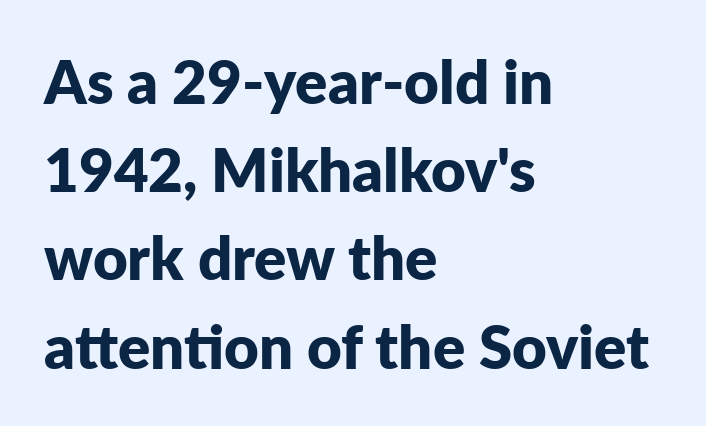
The image shows 60 px bold sans-serif type, upright; set left-aligned, normal line spacing (1.47x), normal letter spacing, not underlined; low stroke contrast and a medium x-height.
